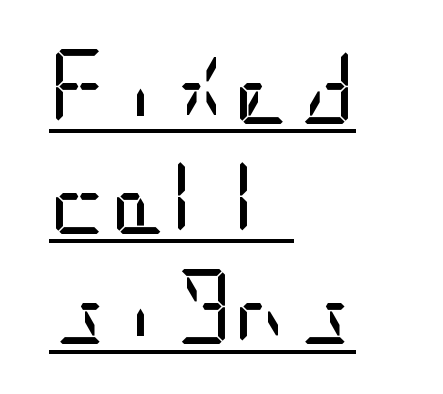
Q: Is the text bold? A: No.
Q: Is the text italic (slanted)? A: No, it is upright.
Q: Is the typeface a serif or a sans-serif typeface? A: Sans-serif.
Q: Is the text underlined? A: Yes.
Q: How is the paragraph aligned? A: Left-aligned.
Q: Is the spacing between letters normal or unusually wide? A: Normal.
Q: Is the spacing between lines tight, normal or loose? A: Normal.
Q: Width (condensed, normal, or wide)? A: Condensed.
Q: Stroke contrast? A: Low.
Q: x-height? A: Large.
